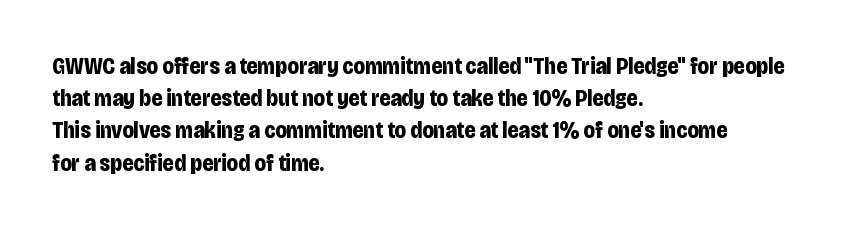
Q: Is the text bold? A: Yes.
Q: Is the text italic (slanted)? A: No, it is upright.
Q: Is the text underlined? A: No.
Q: How is the paragraph aligned? A: Left-aligned.
Q: Is the spacing between letters normal or unusually wide? A: Normal.
Q: Is the spacing between lines tight, normal or loose? A: Normal.
